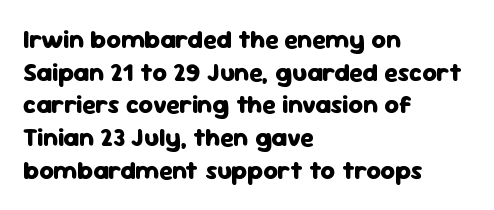
{"italic": "no", "bold": "yes", "underline": "no", "align": "left", "line_spacing": "normal", "line_spacing_ratio": 1.31, "letter_spacing": "normal", "letter_spacing_em": 0.0, "glyph_px": 25}
